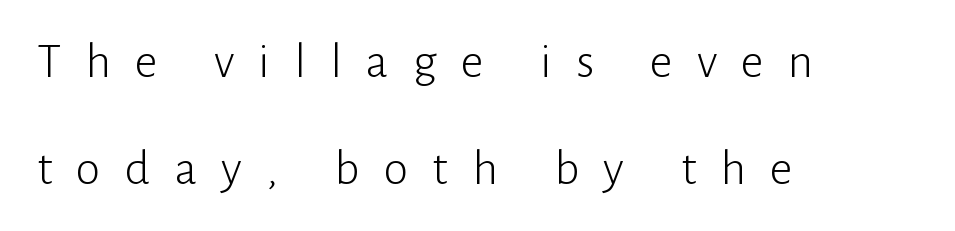
Q: Is the text bold? A: No.
Q: Is the text italic (slanted)? A: No, it is upright.
Q: Is the typeface a serif or a sans-serif typeface? A: Sans-serif.
Q: Is the text underlined? A: No.
Q: How is the paragraph aligned? A: Left-aligned.
Q: Is the spacing between letters normal or unusually wide? A: Unusually wide.
Q: Is the spacing between lines tight, normal or loose? A: Loose.
Q: Width (condensed, normal, or wide)? A: Normal.
Q: Stroke contrast? A: Low.
Q: x-height? A: Medium.
Q: Monospaced? A: No.
